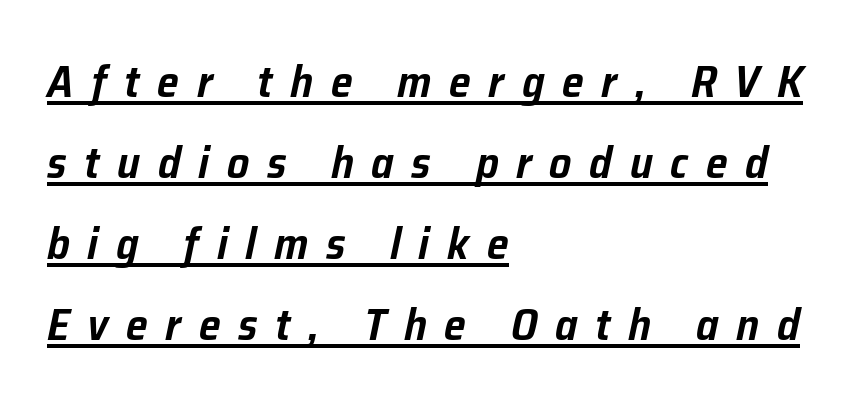
{"italic": "yes", "lean": "right", "slant_degrees": 12, "width": "normal", "stroke_contrast": "low", "x_height": "medium", "monospaced": "no", "underline": "yes", "align": "left", "line_spacing_ratio": 1.84, "letter_spacing": "wide", "letter_spacing_em": 0.4, "glyph_px": 44}
